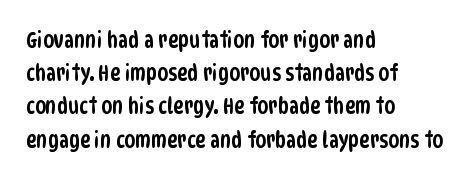
Q: Is the text underlined? A: No.
Q: How is the paragraph aligned? A: Left-aligned.
Q: Is the spacing between letters normal or unusually wide? A: Normal.
Q: Is the spacing between lines tight, normal or loose? A: Normal.
